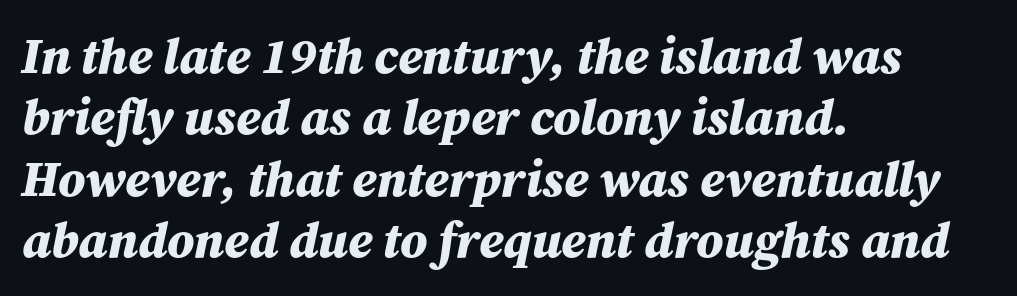
{"italic": "yes", "lean": "right", "slant_degrees": 12, "bold": "yes", "weight": "bold", "width": "normal", "stroke_contrast": "medium", "x_height": "medium", "monospaced": "no", "underline": "no", "align": "left", "line_spacing_ratio": 1.23, "letter_spacing": "normal", "letter_spacing_em": 0.0, "glyph_px": 50}
